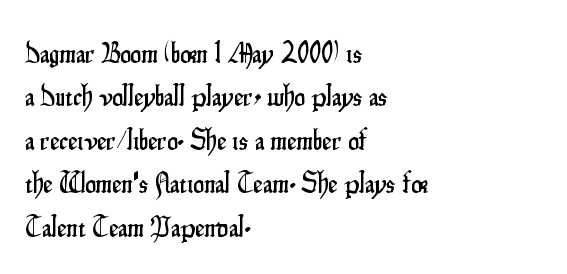
The passage shown has conventional tracking throughout. The letters stand straight up with perfectly vertical stems. The glyphs are unaccompanied by any horizontal stroke below them. Do the characters align in a grid? No, the font is proportional. If you drew a ruler down the left edge, every line would touch it.
